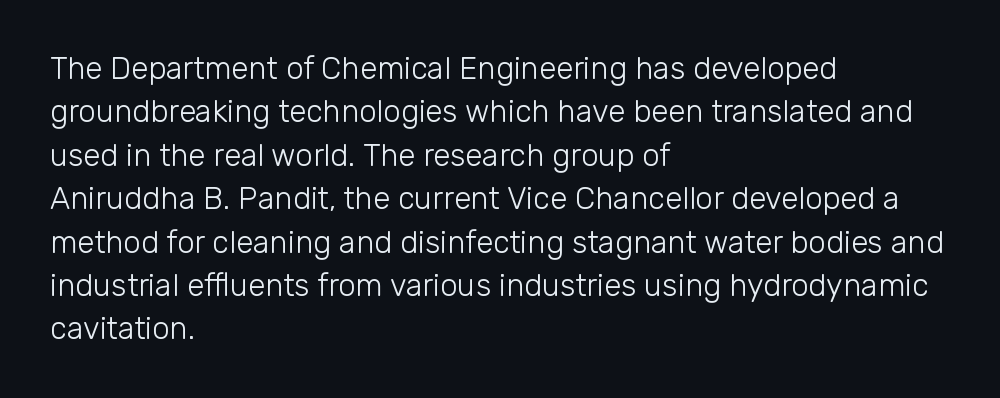
Q: Is the text bold? A: No.
Q: Is the text italic (slanted)? A: No, it is upright.
Q: Is the typeface a serif or a sans-serif typeface? A: Sans-serif.
Q: Is the text underlined? A: No.
Q: How is the paragraph aligned? A: Left-aligned.
Q: Is the spacing between letters normal or unusually wide? A: Normal.
Q: Is the spacing between lines tight, normal or loose? A: Normal.
Q: Width (condensed, normal, or wide)? A: Normal.
Q: Stroke contrast? A: Low.
Q: x-height? A: Medium.
Q: Monospaced? A: No.
